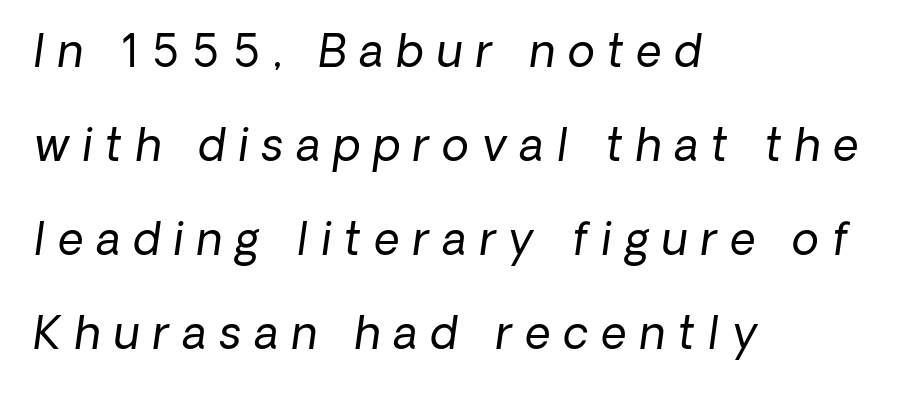
The rendering shows plain stroke endings on the letterforms — a sans-serif design. The passage shown is not bold in any degree. Look at the tracking — it's clearly loosened, letters drifting apart. Proportional: the letters do not fall into vertical columns. Casual observation: everything's shoved over to the left.
